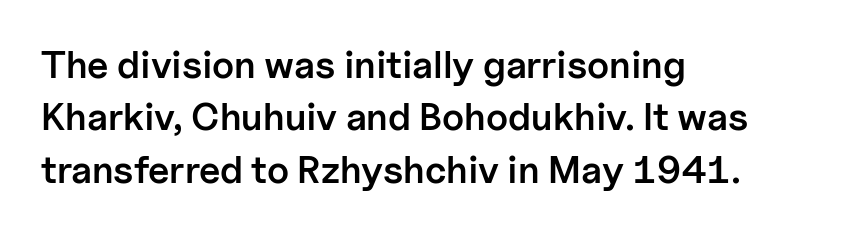
Alignment: flush left. Regarding leading, the lines here are spaced in the standard way. Spacing verdict: proportional, widths tailored to each character. Has an underline been added? It has not. A sans-serif font was chosen for this passage. Posture: straight, roman, zero tilt.
